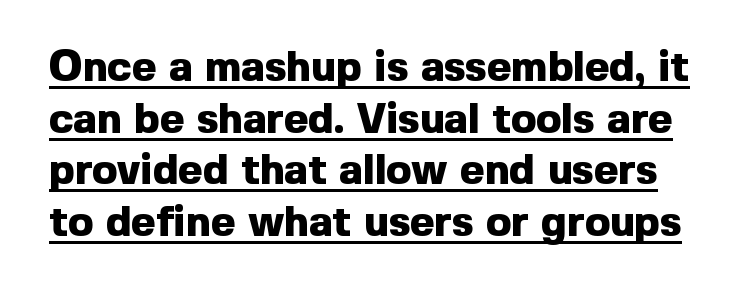
The rendering uses natural spacing where letterforms have individual widths. If you drew a line through each stem, it would be perfectly vertical. The letters carry no serifs — their stems end cleanly without finishing strokes. Decoration check: the copy is underlined.
